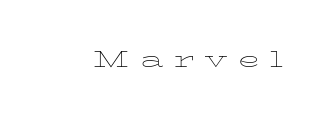
{"italic": "no", "bold": "no", "underline": "no", "letter_spacing": "wide", "letter_spacing_em": 0.48, "glyph_px": 22}
